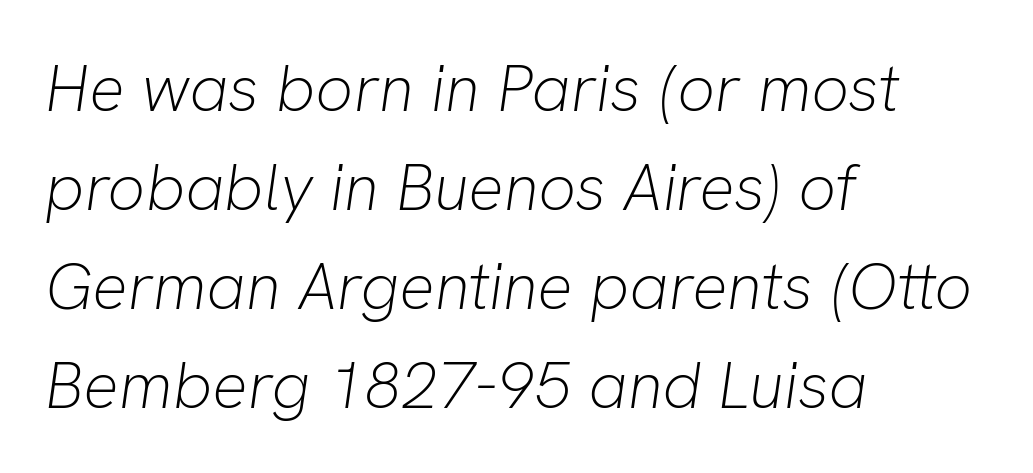
The rendering keeps characters at their native spacing. Every row of glyphs begins at an identical x-position on the left. The baseline area is clear. These lines are rendered in a variable-pitch font. Is the type slanted? Yes — the strokes lean at a clear angle.
